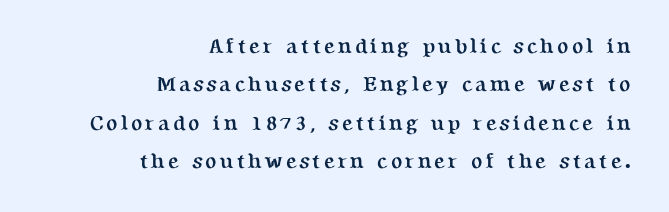
{"italic": "no", "bold": "yes", "underline": "no", "align": "right", "line_spacing_ratio": 1.83, "glyph_px": 21}
